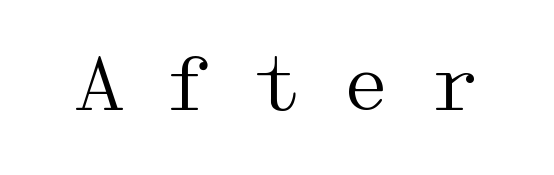
{"serif": "yes", "italic": "no", "bold": "no", "weight": "regular", "width": "wide", "stroke_contrast": "medium", "x_height": "medium", "underline": "no", "letter_spacing": "wide", "letter_spacing_em": 0.5, "glyph_px": 74}
